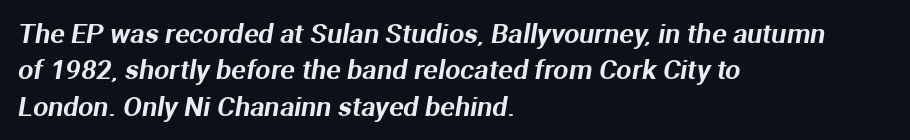
{"underline": "no", "align": "left", "line_spacing": "normal", "line_spacing_ratio": 1.35, "letter_spacing": "normal", "letter_spacing_em": 0.0, "glyph_px": 27}
